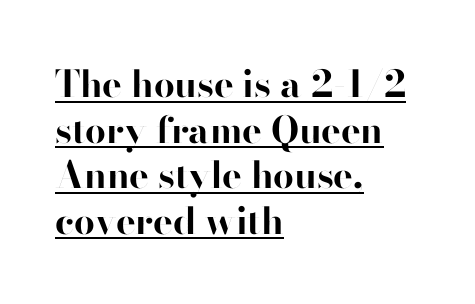
The image shows 37 px bold sans-serif type, upright; set left-aligned, line spacing 1.23x, normal letter spacing, underlined; high stroke contrast and a small x-height.
